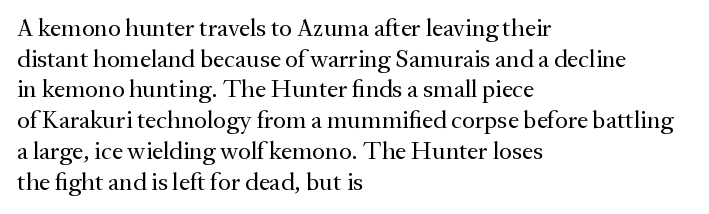
{"italic": "no", "bold": "no", "underline": "no", "align": "left", "line_spacing_ratio": 1.23, "letter_spacing": "normal", "letter_spacing_em": 0.0, "glyph_px": 25}
